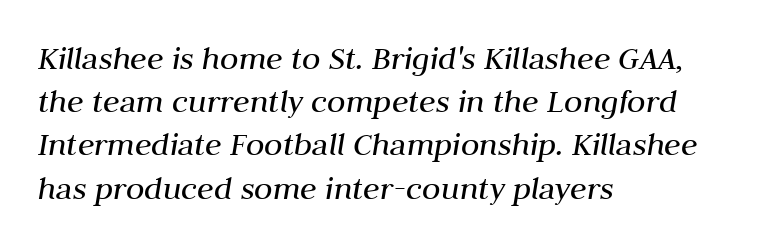
Compared with typical paragraphs, the rows here are spaced about the same. A student would call this left alignment; a typographer would say flush left, rag right. Observe the ordinary spacing: letters are neighbours, not strangers. A clean baseline with only descenders dipping below it. Yep, that's italic — everything's leaning.
